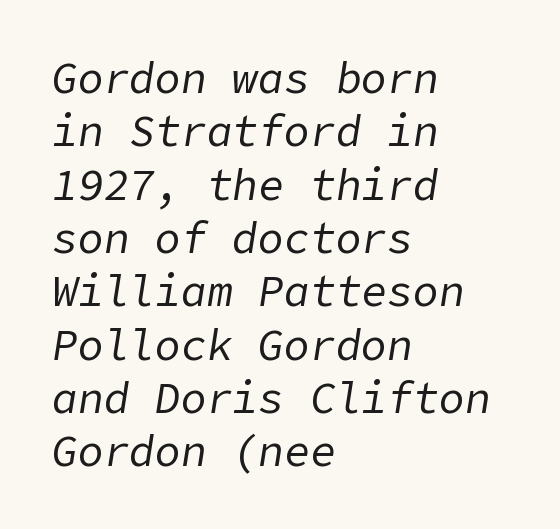
This rendering uses left alignment, leaving the right contour irregular. Stem width sits at or under what a default text font uses. Does the lettering tilt? It does — this is italic. No word sits above an underline.
